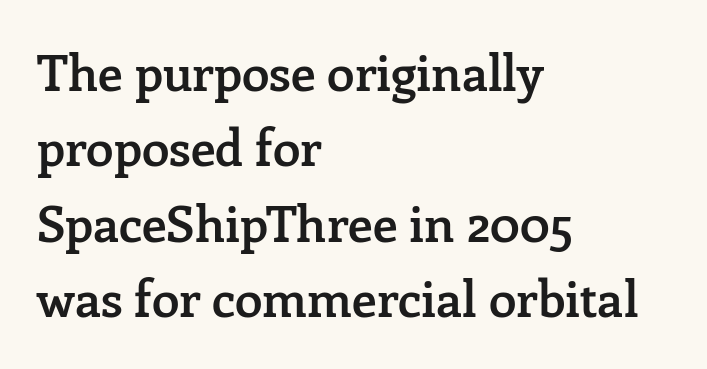
The image shows 50 px semibold serif type, upright; set left-aligned, normal line spacing (1.51x), normal letter spacing, not underlined; low stroke contrast and a medium x-height.
